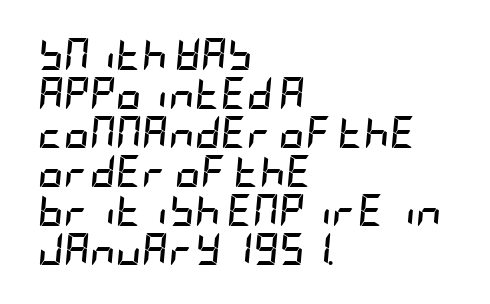
Q: Is the text bold? A: Yes.
Q: Is the text italic (slanted)? A: Yes, it leans right by about 5 degrees.
Q: Is the text underlined? A: No.
Q: How is the paragraph aligned? A: Left-aligned.
Q: Is the spacing between letters normal or unusually wide? A: Normal.
Q: Width (condensed, normal, or wide)? A: Condensed.
Q: Stroke contrast? A: Low.
Q: x-height? A: Large.
